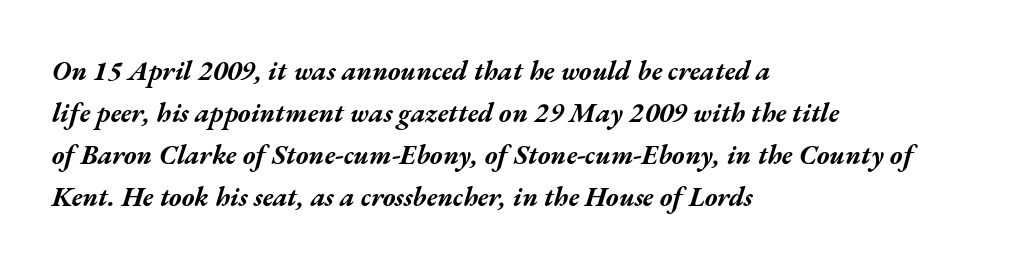
The face used here has the dense, thick strokes of a bold. Descenders hang freely into open space. Line starts are locked; line ends wander. Look at the tracking — it's just the regular setting, nothing added. The glyphs look as if they've been sheared to an angle.
